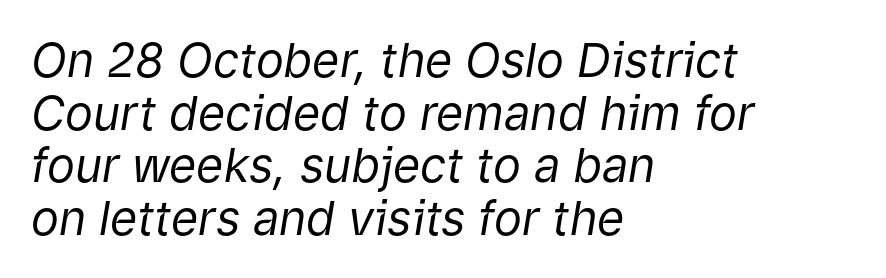
{"italic": "yes", "lean": "right", "slant_degrees": 9, "bold": "no", "weight": "regular", "width": "normal", "stroke_contrast": "low", "x_height": "medium", "monospaced": "no", "underline": "no", "align": "left", "line_spacing": "tight", "line_spacing_ratio": 1.12, "letter_spacing": "normal", "letter_spacing_em": 0.0, "glyph_px": 47}
